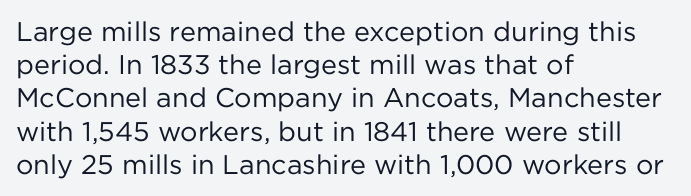
Q: Is the text bold? A: No.
Q: Is the text italic (slanted)? A: No, it is upright.
Q: Is the text underlined? A: No.
Q: How is the paragraph aligned? A: Left-aligned.
Q: Is the spacing between letters normal or unusually wide? A: Normal.
